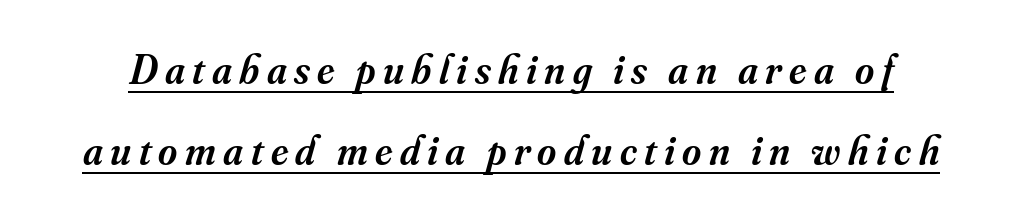
The image shows 41 px semibold serif type, italic (leaning right); set loose line spacing (1.97x), underlined; medium stroke contrast and a small x-height.
